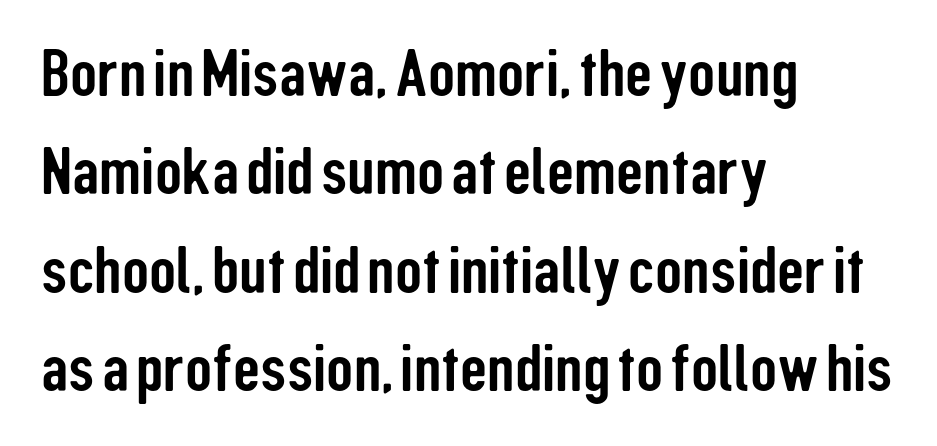
Designer's note — italics off, roman on. Stroke terminals: plain, sans-serif. This sample keeps an unexceptional amount of space between lines. The text block is weighted toward the left margin, trailing off unevenly rightward.
